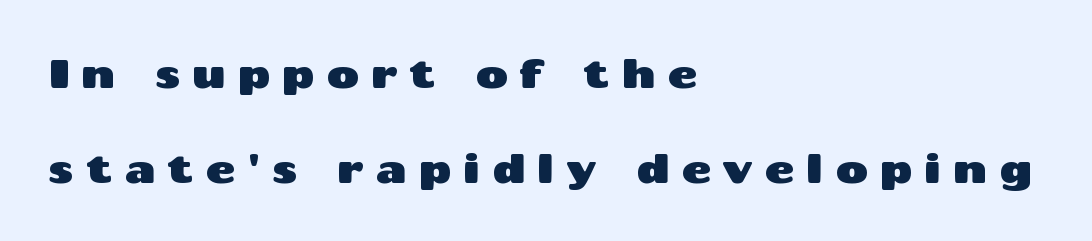
The image shows 40 px wide sans-serif type, upright; set left-aligned, loose line spacing (2.38x), unusually wide letter spacing (+0.29 em), not underlined; medium stroke contrast and a medium x-height.
